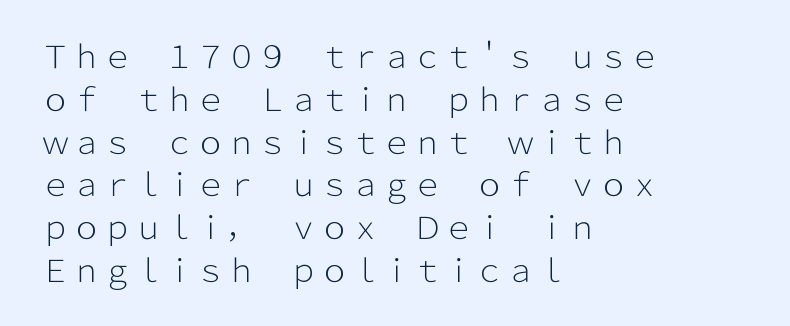
The image shows 31 px light sans-serif type, upright; set left-aligned, normal line spacing (1.38x), normal letter spacing, not underlined; low stroke contrast and a medium x-height.
